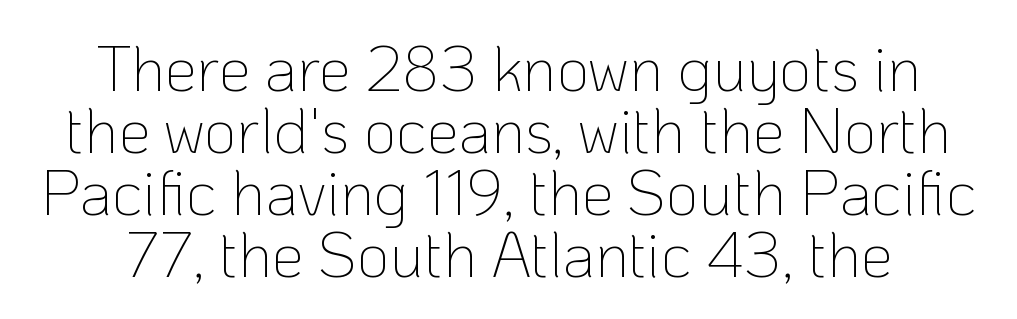
The image shows 64 px thin sans-serif type, upright; set tight line spacing (0.97x), normal letter spacing, not underlined; low stroke contrast and a medium x-height.
